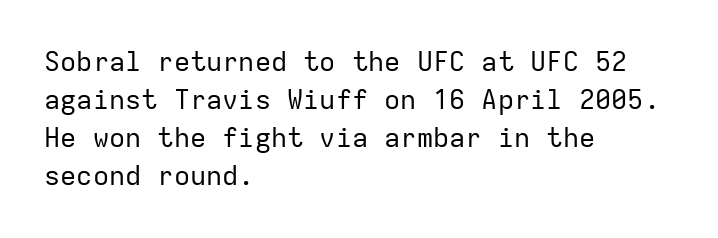
Q: Is the text bold? A: No.
Q: Is the text italic (slanted)? A: No, it is upright.
Q: Is the text underlined? A: No.
Q: How is the paragraph aligned? A: Left-aligned.
Q: Is the spacing between letters normal or unusually wide? A: Normal.
Q: Is the spacing between lines tight, normal or loose? A: Normal.
